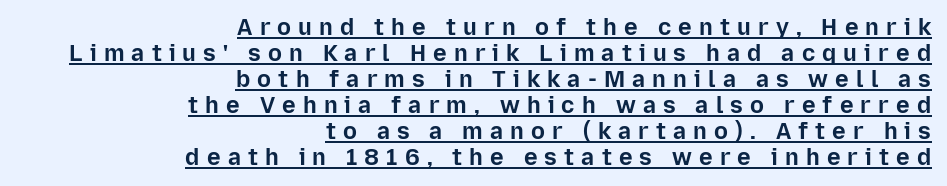
The passage shown stacks its lines with hardly any gap. The glyphs are accompanied by a horizontal stroke just below them. Chunky letters — that's bold for sure. Ascenders rise straight up at ninety degrees. The rag falls on the left side of this text block.
